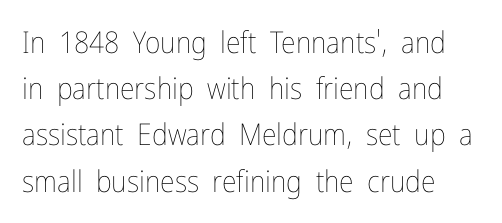
Q: Is the text bold? A: No.
Q: Is the text italic (slanted)? A: No, it is upright.
Q: Is the text underlined? A: No.
Q: Is the spacing between letters normal or unusually wide? A: Normal.
Q: Is the spacing between lines tight, normal or loose? A: Normal.
Q: Width (condensed, normal, or wide)? A: Condensed.
Q: Stroke contrast? A: Low.
Q: x-height? A: Medium.
Q: Monospaced? A: No.
